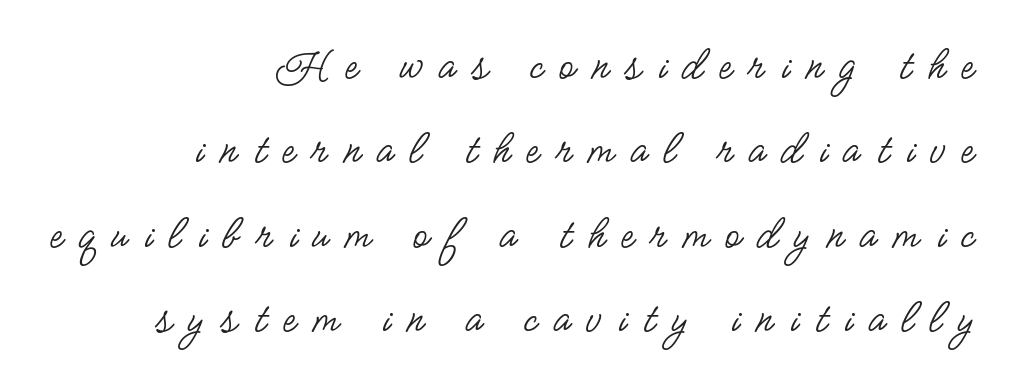
Q: Is the text bold? A: No.
Q: Is the text italic (slanted)? A: Yes.
Q: Is the typeface a serif or a sans-serif typeface? A: Sans-serif.
Q: Is the text underlined? A: No.
Q: How is the paragraph aligned? A: Right-aligned.
Q: Is the spacing between letters normal or unusually wide? A: Unusually wide.
Q: Width (condensed, normal, or wide)? A: Condensed.
Q: Stroke contrast? A: Low.
Q: x-height? A: Small.
Q: Monospaced? A: No.
